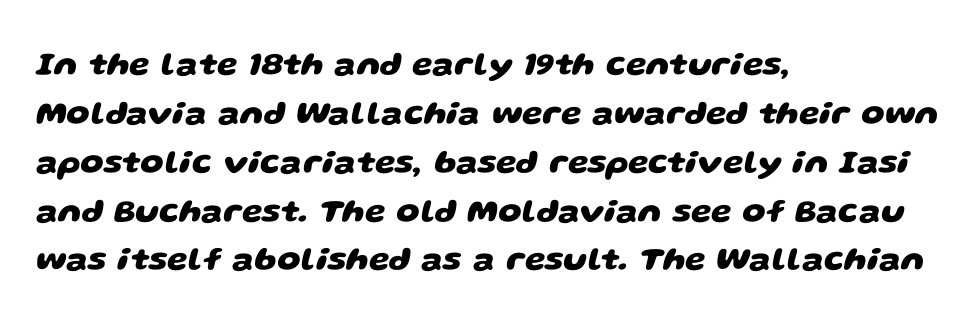
The image shows 33 px heavy, wide sans-serif type; set left-aligned, normal line spacing (1.48x), normal letter spacing, not underlined; low stroke contrast and a large x-height.
